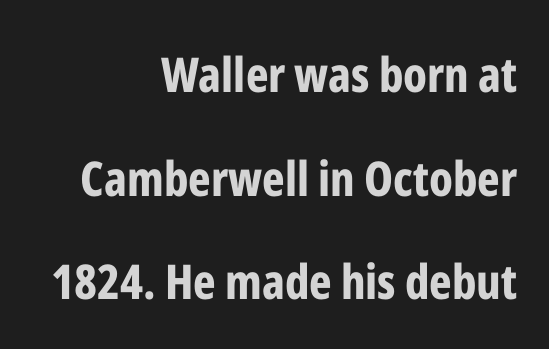
Q: Is the text bold? A: Yes.
Q: Is the text italic (slanted)? A: No, it is upright.
Q: Is the typeface a serif or a sans-serif typeface? A: Sans-serif.
Q: Is the text underlined? A: No.
Q: How is the paragraph aligned? A: Right-aligned.
Q: Is the spacing between letters normal or unusually wide? A: Normal.
Q: Is the spacing between lines tight, normal or loose? A: Loose.
Q: Width (condensed, normal, or wide)? A: Condensed.
Q: Stroke contrast? A: Low.
Q: x-height? A: Medium.
Q: Monospaced? A: No.
